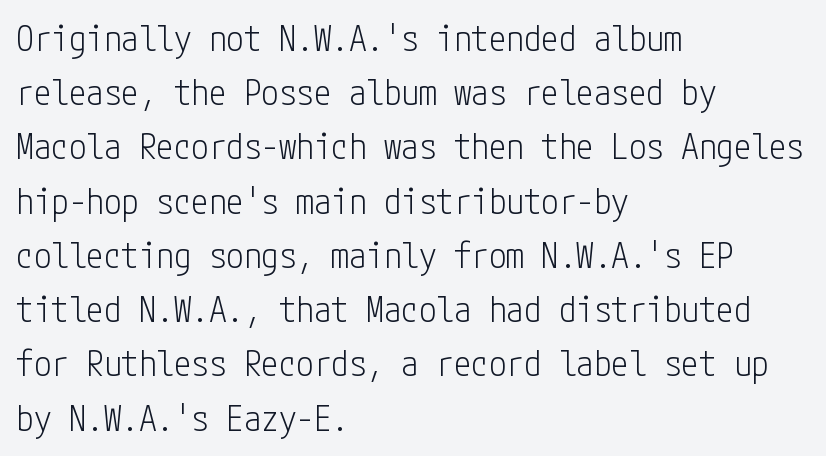
The typesetter chose a ragged-right arrangement here. Inter-character spacing is left at the font's built-in metrics. The weight would be labelled regular, book, light, or lighter still. Posture: straight, roman, zero tilt.
